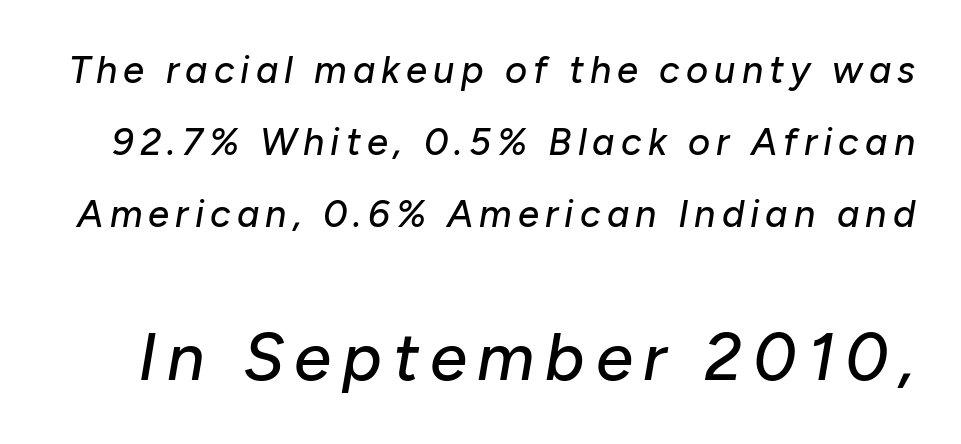
Q: Is the text italic (slanted)? A: Yes, it leans right by about 10 degrees.
Q: Is the text underlined? A: No.
Q: Is the spacing between lines tight, normal or loose? A: Loose.
Q: Which block of text is set in a larger size, the first (top) or the second (bottom)? A: The second (bottom) one.
Q: Width (condensed, normal, or wide)? A: Normal.
Q: Stroke contrast? A: Low.
Q: x-height? A: Medium.
Q: Monospaced? A: No.
